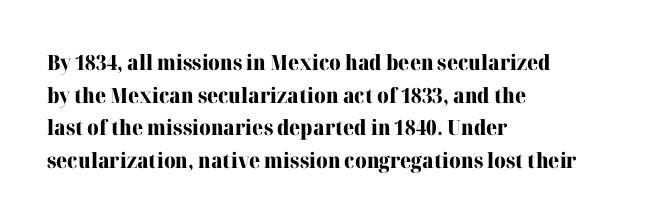
The image shows 21 px bold type, upright; set left-aligned, normal line spacing (1.55x), normal letter spacing, not underlined.
